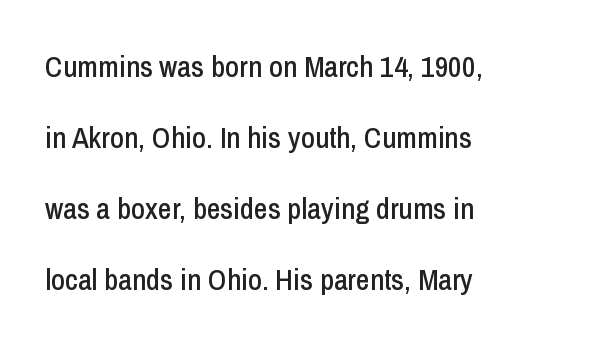
Rows of type keep a wide berth in the vertical direction. These lines stack with their left ends in a neat column. Character widths vary here, with narrow letters taking less room than wide ones. Only glyphs here, with clear space below each row. Nope, no serifs anywhere on these letters. The letters stand straight up with perfectly vertical stems.
